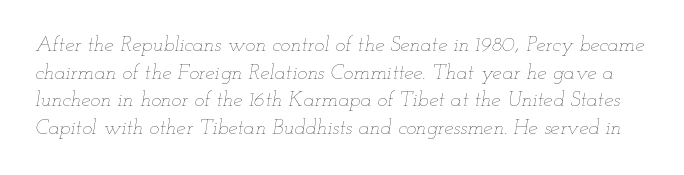
Q: Is the text bold? A: No.
Q: Is the text italic (slanted)? A: Yes, it leans right by about 12 degrees.
Q: Is the text underlined? A: No.
Q: Is the spacing between letters normal or unusually wide? A: Normal.
Q: Is the spacing between lines tight, normal or loose? A: Normal.
